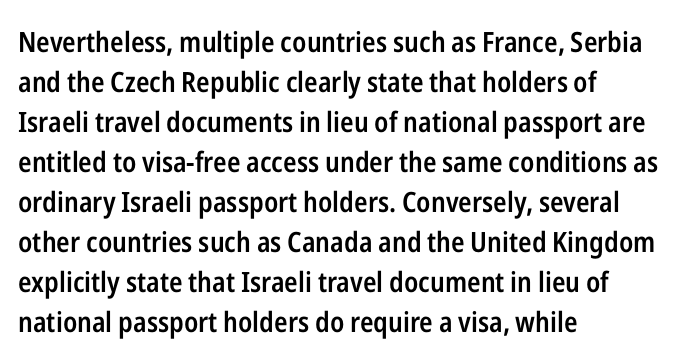
The image shows 28 px semibold, condensed sans-serif type, upright; set left-aligned, normal line spacing (1.43x), normal letter spacing, not underlined; low stroke contrast and a medium x-height.
